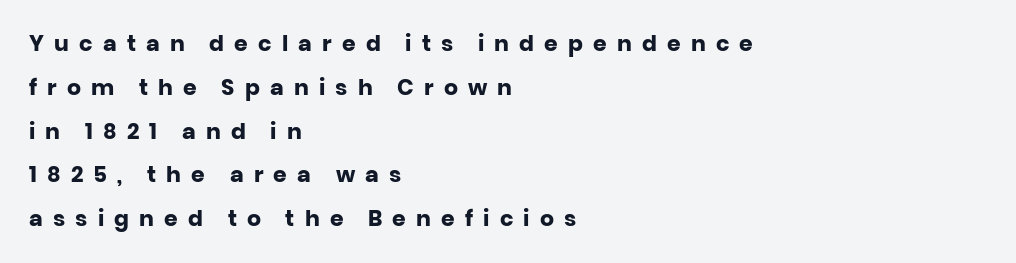
The image shows 22 px bold type, upright; set left-aligned, loose line spacing (1.99x), unusually wide letter spacing (+0.46 em), not underlined.
